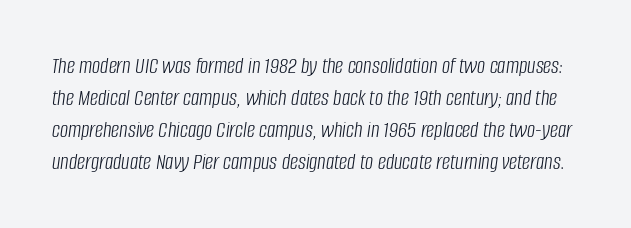
The tracking reads as untouched default to a designer's eye. Observe the lean: these are italic letterforms. Is there much room between lines? A standard amount, neither cramped nor airy. Vertical stems look standard width or narrower in stroke. Lines of text with bare space underneath.
